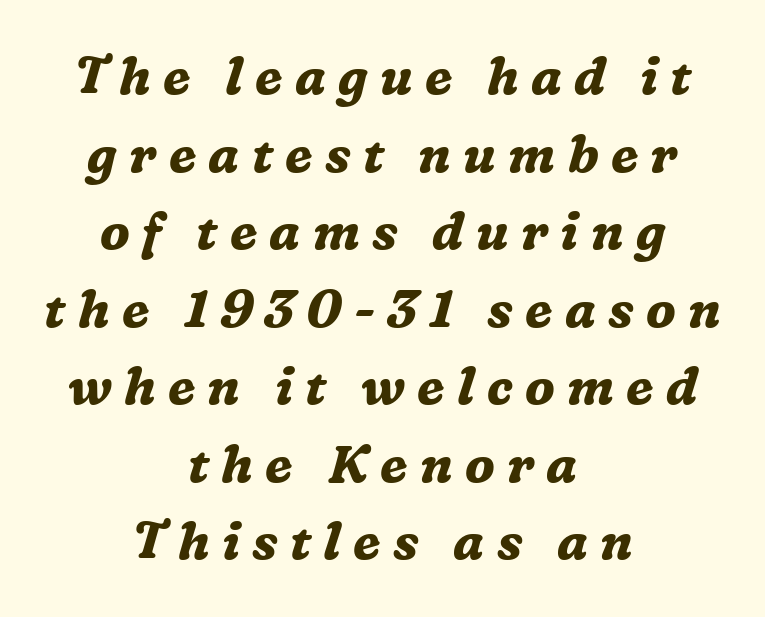
{"serif": "yes", "italic": "yes", "lean": "right", "slant_degrees": 16, "bold": "yes", "weight": "bold", "width": "normal", "stroke_contrast": "medium", "x_height": "medium", "monospaced": "no", "underline": "no", "align": "center", "line_spacing": "normal", "line_spacing_ratio": 1.52, "letter_spacing": "wide", "letter_spacing_em": 0.24, "glyph_px": 51}
